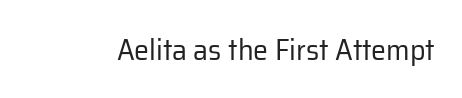
{"serif": "no", "italic": "no", "bold": "no", "weight": "regular", "width": "normal", "stroke_contrast": "low", "x_height": "medium", "monospaced": "no", "underline": "no", "letter_spacing": "normal", "letter_spacing_em": 0.0, "glyph_px": 30}
